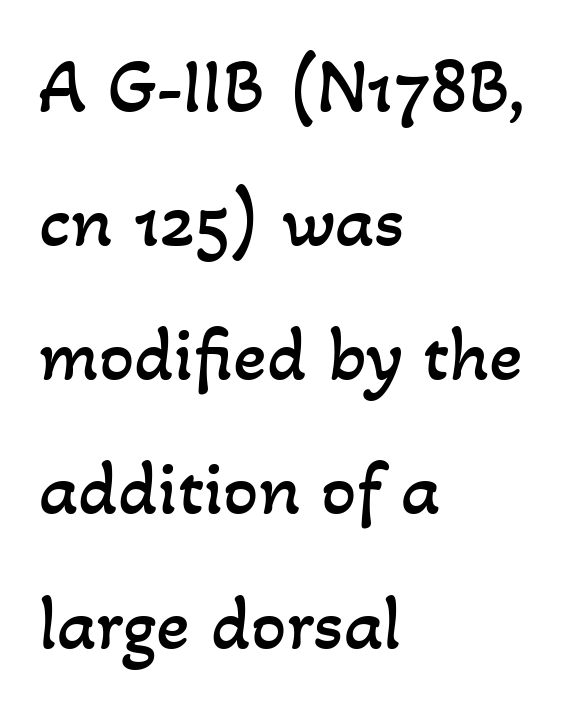
{"bold": "no", "weight": "regular", "width": "normal", "stroke_contrast": "low", "x_height": "small", "monospaced": "no", "underline": "no", "align": "left", "line_spacing_ratio": 1.72, "letter_spacing": "normal", "letter_spacing_em": 0.0, "glyph_px": 78}
